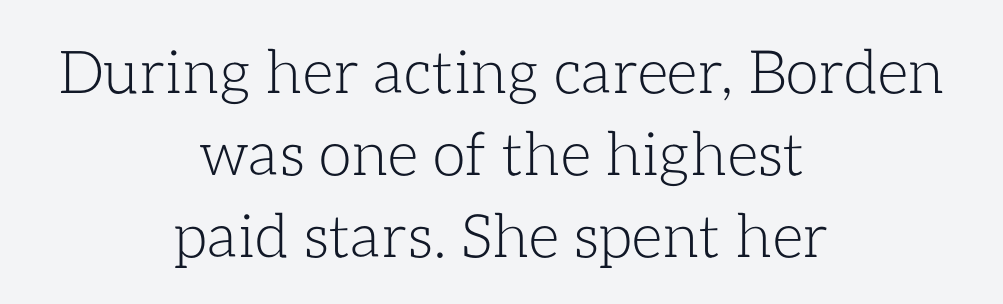
The space beneath each line is pristine and unruled. Note the varied advance widths — an 'i' is clearly narrower than an 'm'. Summary of weight: not heavy and not bold. In terms of letterspacing, this is plain default setting. The passage shown stacks its lines at a standard gap.
